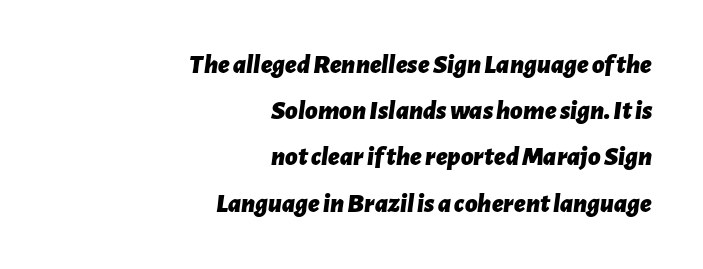
The image shows 27 px bold type, italic (leaning right); set right-aligned, line spacing 1.71x, normal letter spacing, not underlined.
